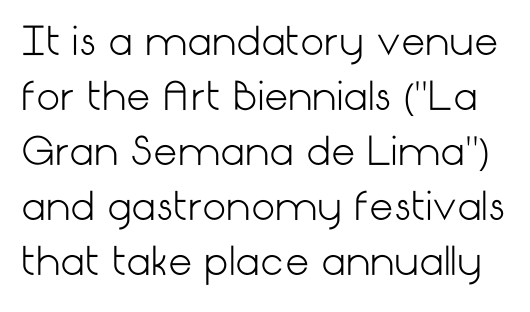
Q: Is the text bold? A: No.
Q: Is the text italic (slanted)? A: No, it is upright.
Q: Is the typeface a serif or a sans-serif typeface? A: Sans-serif.
Q: Is the text underlined? A: No.
Q: Is the spacing between letters normal or unusually wide? A: Normal.
Q: Is the spacing between lines tight, normal or loose? A: Normal.
Q: Width (condensed, normal, or wide)? A: Normal.
Q: Stroke contrast? A: Low.
Q: x-height? A: Medium.
